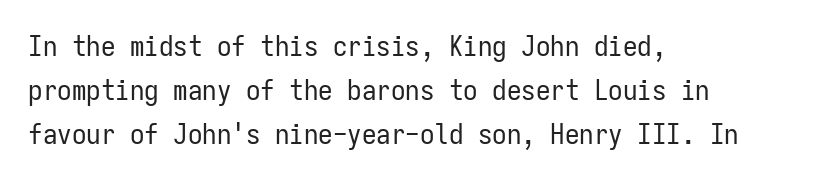
Q: Is the text bold? A: No.
Q: Is the text italic (slanted)? A: No, it is upright.
Q: Is the typeface a serif or a sans-serif typeface? A: Sans-serif.
Q: Is the text underlined? A: No.
Q: How is the paragraph aligned? A: Left-aligned.
Q: Is the spacing between letters normal or unusually wide? A: Normal.
Q: Is the spacing between lines tight, normal or loose? A: Normal.
Q: Width (condensed, normal, or wide)? A: Condensed.
Q: Stroke contrast? A: Low.
Q: x-height? A: Medium.
Q: Monospaced? A: Yes.
